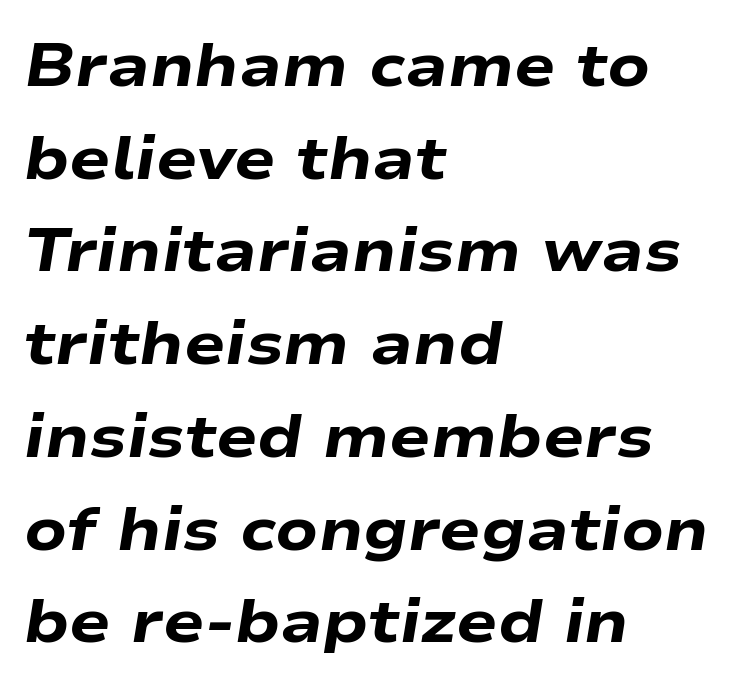
Q: Is the text bold? A: Yes.
Q: Is the text italic (slanted)? A: Yes, it leans right by about 9 degrees.
Q: Is the text underlined? A: No.
Q: How is the paragraph aligned? A: Left-aligned.
Q: Is the spacing between letters normal or unusually wide? A: Normal.
Q: Is the spacing between lines tight, normal or loose? A: Normal.
Q: Width (condensed, normal, or wide)? A: Wide.
Q: Stroke contrast? A: Low.
Q: x-height? A: Medium.
Q: Monospaced? A: No.
